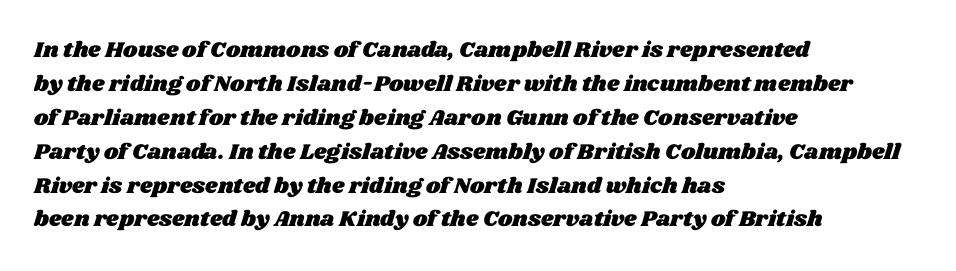
The lines in this sample share a left origin and differ only in where they stop. Each word holds together tightly as a unit, with standard inter-letter gaps. Evenly set lines give the paragraph a standard silhouette. Clear beneath every line of the passage.
